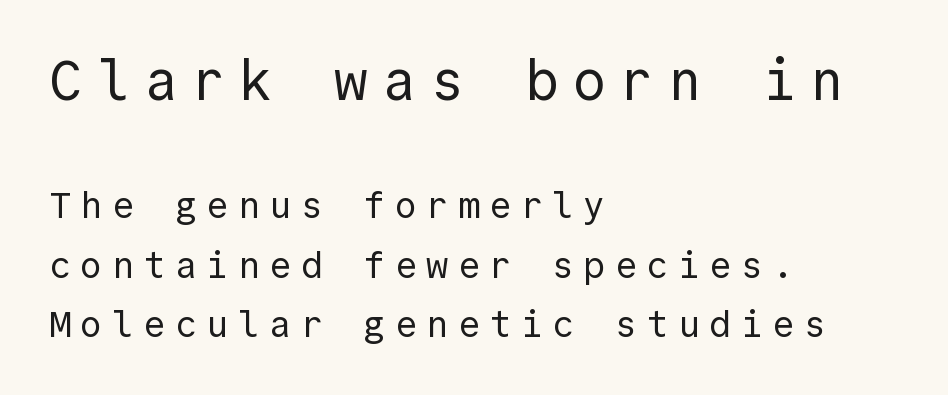
{"serif": "no", "italic": "no", "bold": "no", "weight": "regular", "width": "normal", "x_height": "medium", "monospaced": "yes", "underline": "no", "align": "left", "line_spacing": "normal", "line_spacing_ratio": 1.61, "letter_spacing": "wide", "letter_spacing_em": 0.25, "larger_block": "first", "size_ratio": 1.51, "glyph_px": 56}
